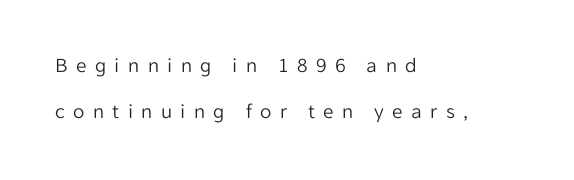
Vertical spacing — loose. Posture: vertical. The typesetter chose a ragged-right arrangement here. The letters look calm and open, with moderate or lighter stems.
